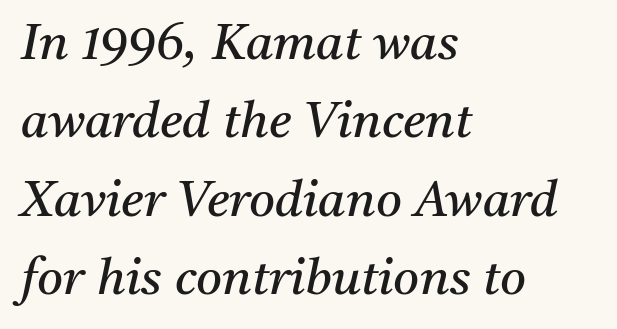
{"serif": "yes", "italic": "yes", "lean": "right", "slant_degrees": 11, "bold": "no", "weight": "regular", "width": "normal", "stroke_contrast": "medium", "x_height": "medium", "monospaced": "no", "underline": "no", "align": "left", "line_spacing": "normal", "line_spacing_ratio": 1.57, "letter_spacing": "normal", "letter_spacing_em": 0.0, "glyph_px": 50}
